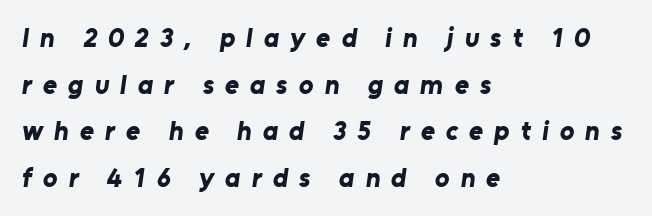
Substantial extra tracking has been applied to these lines. The baseline area is clear. If you drew a ruler down the left edge, every line would touch it. Heavy-handed strokes throughout: this text is bold.
